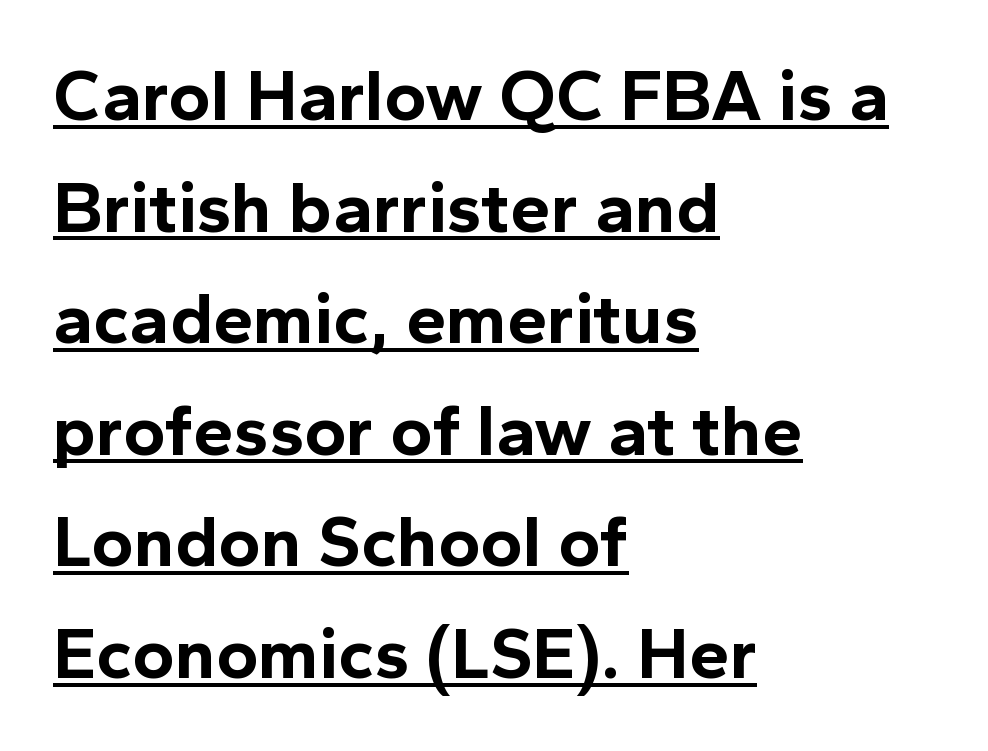
Q: Is the text bold? A: Yes.
Q: Is the text italic (slanted)? A: No, it is upright.
Q: Is the typeface a serif or a sans-serif typeface? A: Sans-serif.
Q: Is the text underlined? A: Yes.
Q: How is the paragraph aligned? A: Left-aligned.
Q: Is the spacing between letters normal or unusually wide? A: Normal.
Q: Is the spacing between lines tight, normal or loose? A: Normal.
Q: Width (condensed, normal, or wide)? A: Normal.
Q: x-height? A: Medium.
Q: Monospaced? A: No.
